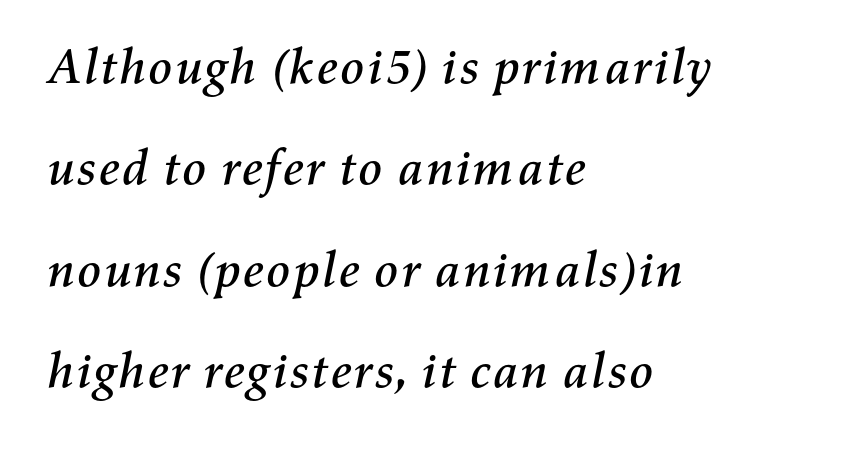
The image shows 50 px text type, italic (leaning right); set left-aligned, loose line spacing (2.03x), normal letter spacing, not underlined; medium stroke contrast and a medium x-height.
